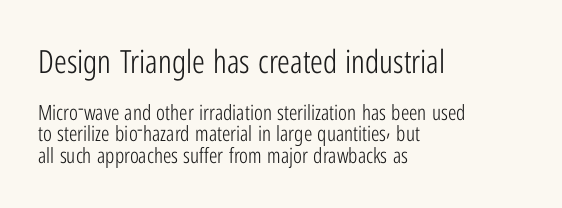
Q: Is the text bold? A: No.
Q: Is the text italic (slanted)? A: No, it is upright.
Q: Is the typeface a serif or a sans-serif typeface? A: Sans-serif.
Q: Is the text underlined? A: No.
Q: How is the paragraph aligned? A: Left-aligned.
Q: Is the spacing between letters normal or unusually wide? A: Normal.
Q: Is the spacing between lines tight, normal or loose? A: Tight.
Q: Which block of text is set in a larger size, the first (top) or the second (bottom)? A: The first (top) one.
Q: Width (condensed, normal, or wide)? A: Condensed.
Q: Stroke contrast? A: Low.
Q: x-height? A: Medium.
Q: Monospaced? A: No.
